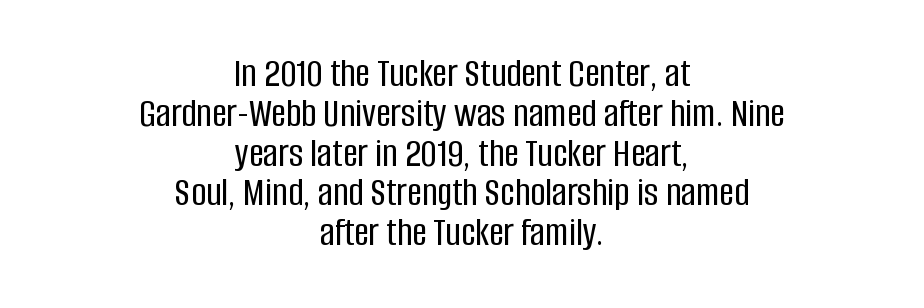
Q: Is the text italic (slanted)? A: No, it is upright.
Q: Is the typeface a serif or a sans-serif typeface? A: Sans-serif.
Q: Is the text underlined? A: No.
Q: How is the paragraph aligned? A: Centered.
Q: Is the spacing between letters normal or unusually wide? A: Normal.
Q: Is the spacing between lines tight, normal or loose? A: Tight.
Q: Width (condensed, normal, or wide)? A: Condensed.
Q: Stroke contrast? A: Low.
Q: x-height? A: Large.
Q: Monospaced? A: No.
